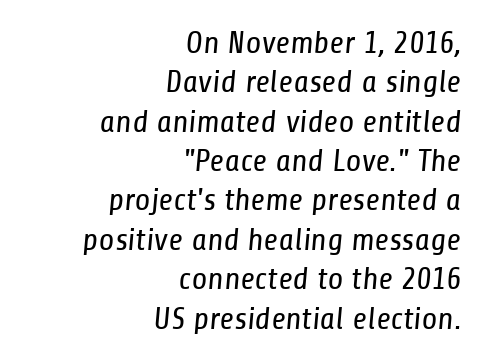
Q: Is the text bold? A: No.
Q: Is the typeface a serif or a sans-serif typeface? A: Sans-serif.
Q: Is the text underlined? A: No.
Q: How is the paragraph aligned? A: Right-aligned.
Q: Is the spacing between letters normal or unusually wide? A: Normal.
Q: Width (condensed, normal, or wide)? A: Condensed.
Q: Stroke contrast? A: Low.
Q: x-height? A: Medium.
Q: Monospaced? A: No.
